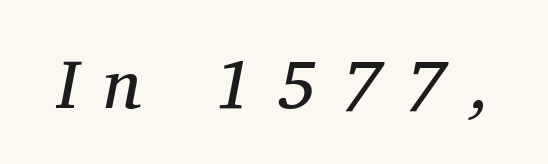
{"serif": "yes", "italic": "yes", "lean": "right", "slant_degrees": 11, "bold": "no", "weight": "regular", "width": "normal", "stroke_contrast": "medium", "x_height": "medium", "monospaced": "no", "underline": "no", "letter_spacing": "wide", "letter_spacing_em": 0.38, "glyph_px": 69}
